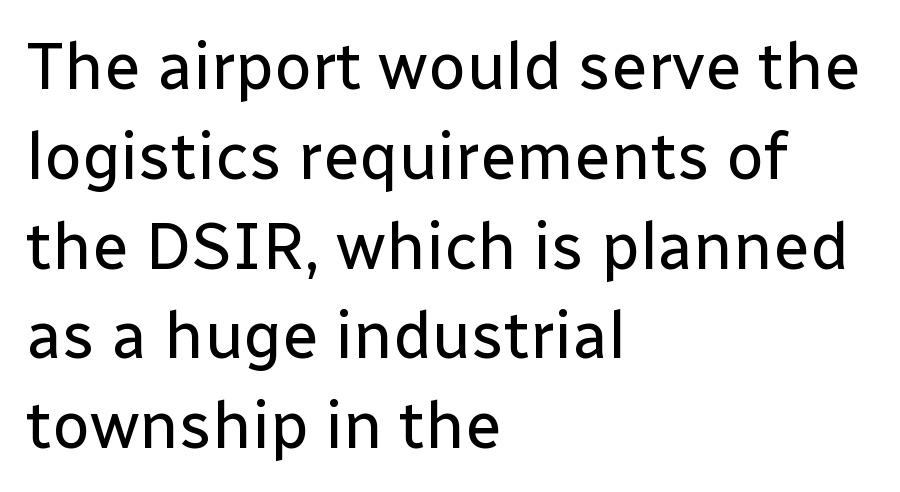
Q: Is the text bold? A: No.
Q: Is the text italic (slanted)? A: No, it is upright.
Q: Is the typeface a serif or a sans-serif typeface? A: Sans-serif.
Q: Is the text underlined? A: No.
Q: How is the paragraph aligned? A: Left-aligned.
Q: Is the spacing between letters normal or unusually wide? A: Normal.
Q: Is the spacing between lines tight, normal or loose? A: Normal.
Q: Width (condensed, normal, or wide)? A: Normal.
Q: Stroke contrast? A: Low.
Q: x-height? A: Medium.
Q: Monospaced? A: No.
